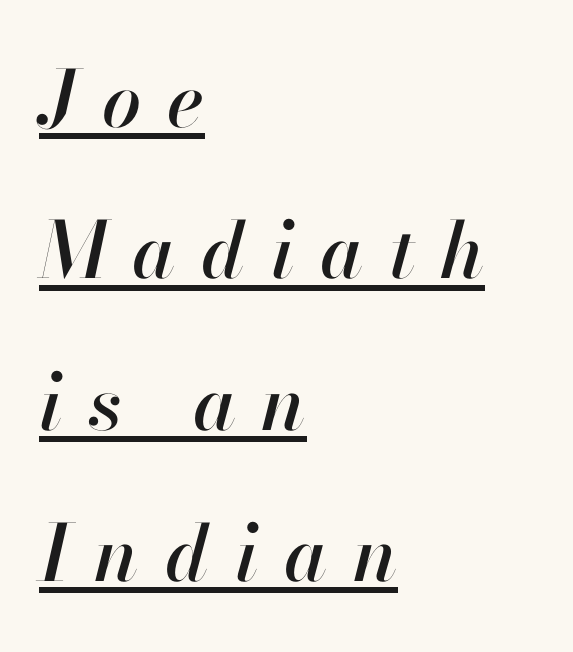
The passage shown is typed in a proportional face where columns would drift. A rule runs beneath these lines of type. All the whitespace from short lines collects on the right. Yep, that's italic — everything's leaning. This sample trades compactness for vertical openness between lines. Glyph-to-glyph distance is far greater than everyday printed text.
